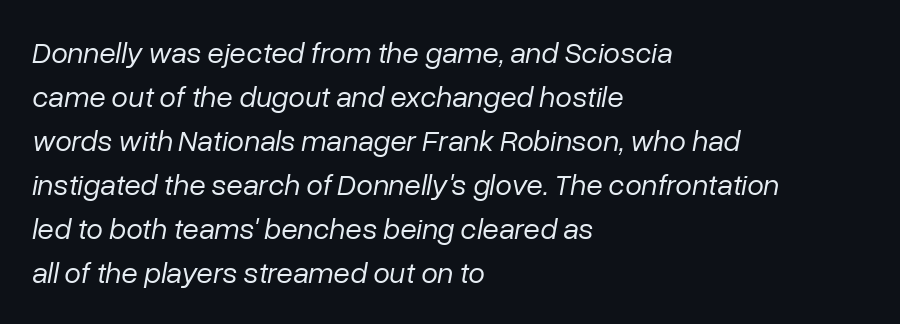
{"italic": "yes", "lean": "right", "slant_degrees": 10, "bold": "no", "weight": "regular", "width": "normal", "stroke_contrast": "low", "x_height": "medium", "monospaced": "no", "underline": "no", "align": "left", "line_spacing": "normal", "line_spacing_ratio": 1.47, "letter_spacing": "normal", "letter_spacing_em": 0.0, "glyph_px": 30}
